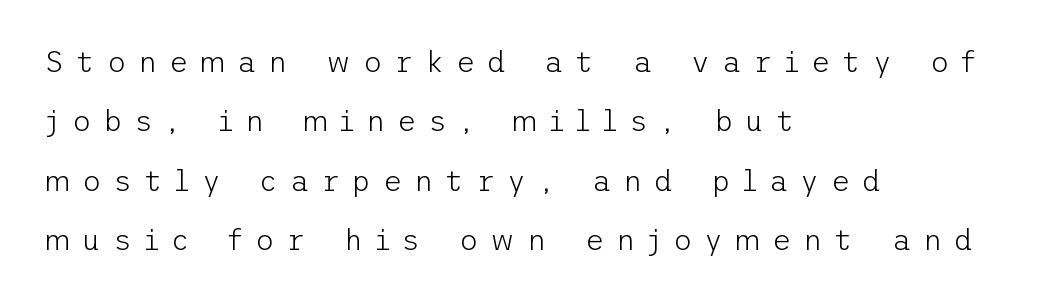
Weight: regular or lighter. Letter spacing: wide. Observe the absence of serifs on each vertical stroke in this sample. Rendered with straight, roman letterforms. Notice the wide empty band between every row — that's loose leading. The space directly below the letters is spotless.
